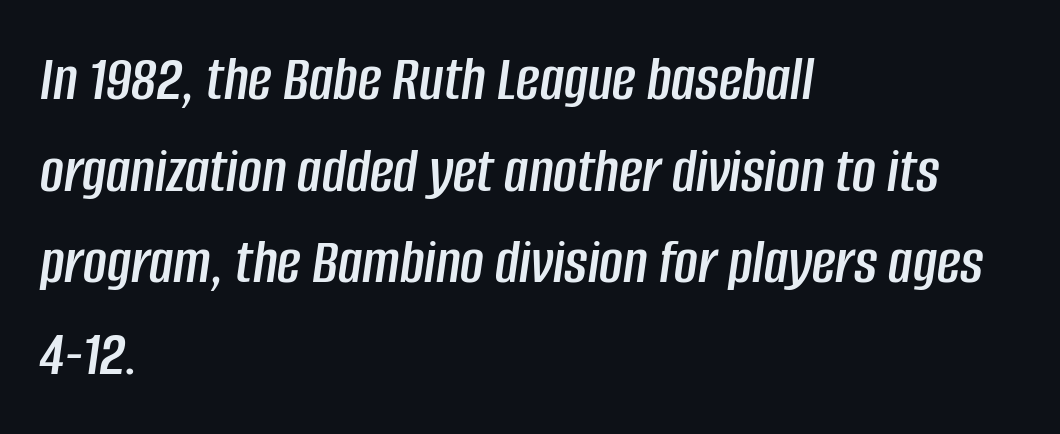
Q: Is the text italic (slanted)? A: Yes, it leans right by about 8 degrees.
Q: Is the text underlined? A: No.
Q: How is the paragraph aligned? A: Left-aligned.
Q: Is the spacing between letters normal or unusually wide? A: Normal.
Q: Is the spacing between lines tight, normal or loose? A: Normal.
Q: Width (condensed, normal, or wide)? A: Condensed.
Q: Stroke contrast? A: Low.
Q: x-height? A: Large.
Q: Monospaced? A: No.
